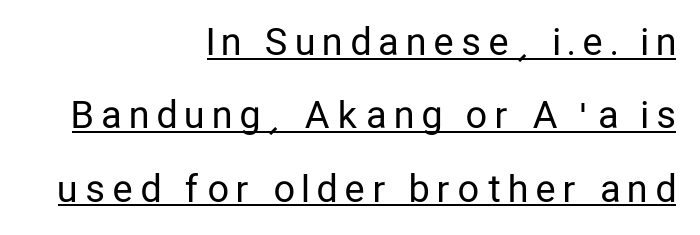
{"serif": "no", "italic": "no", "bold": "no", "weight": "regular", "width": "condensed", "stroke_contrast": "low", "x_height": "medium", "monospaced": "no", "underline": "yes", "align": "right", "line_spacing": "loose", "line_spacing_ratio": 1.98, "letter_spacing": "wide", "letter_spacing_em": 0.24, "glyph_px": 37}
